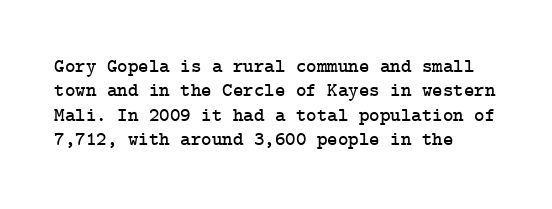
The image shows 20 px text type, upright; set left-aligned, line spacing 1.22x, normal letter spacing, not underlined.
